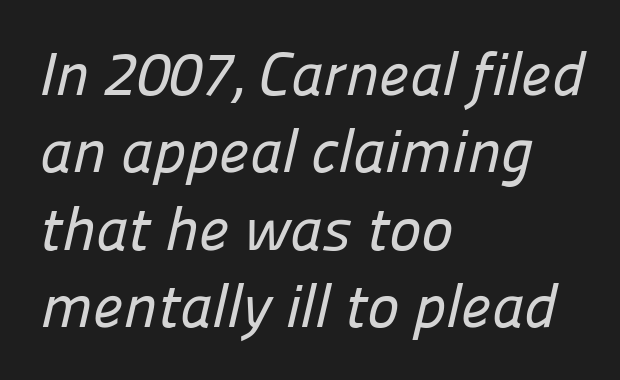
Each letter's strokes conclude bluntly, with no projecting serifs. Words appear dense and cohesive because spacing is normal. Here the designer chose a conventional face with non-uniform glyph widths. Where is the straight margin? On the left. The strip under each line holds only bare page. Regarding leading, the lines here are spaced in the standard way.
